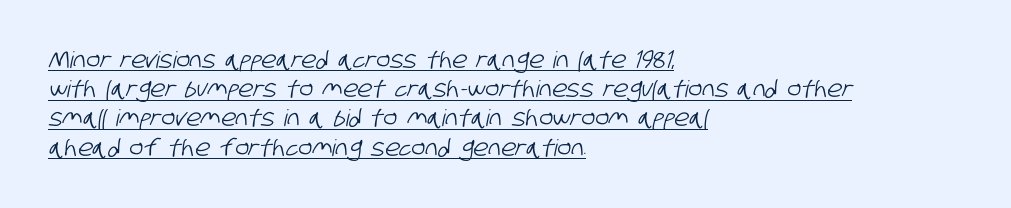
Q: Is the text underlined? A: Yes.
Q: How is the paragraph aligned? A: Left-aligned.
Q: Is the spacing between letters normal or unusually wide? A: Normal.
Q: Is the spacing between lines tight, normal or loose? A: Normal.
